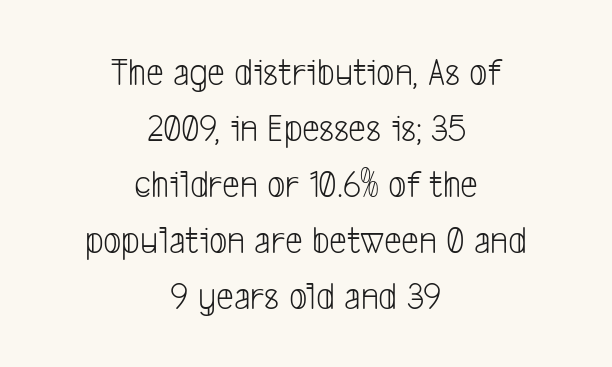
No feet cap the strokes, marking this as sans-serif type. The area under the type is left untouched. The compositor balanced each line on the midline. The passage shown is typed in a proportional face where columns would drift.
